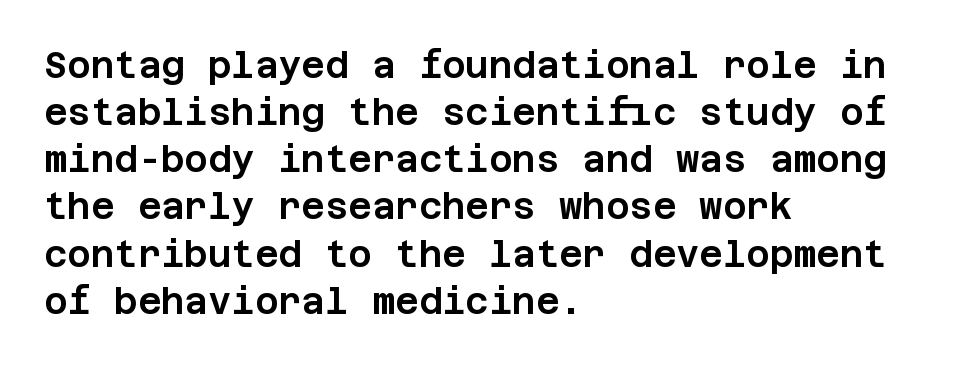
Q: Is the text italic (slanted)? A: No, it is upright.
Q: Is the typeface a serif or a sans-serif typeface? A: Sans-serif.
Q: Is the text underlined? A: No.
Q: How is the paragraph aligned? A: Left-aligned.
Q: Is the spacing between letters normal or unusually wide? A: Normal.
Q: Is the spacing between lines tight, normal or loose? A: Normal.
Q: Width (condensed, normal, or wide)? A: Normal.
Q: Stroke contrast? A: Low.
Q: x-height? A: Large.
